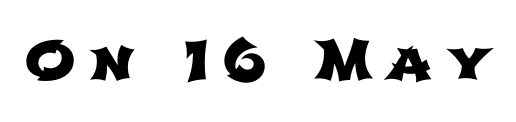
The image shows 55 px wide sans-serif type; set unusually wide letter spacing (+0.25 em), not underlined; low stroke contrast and a medium x-height.
